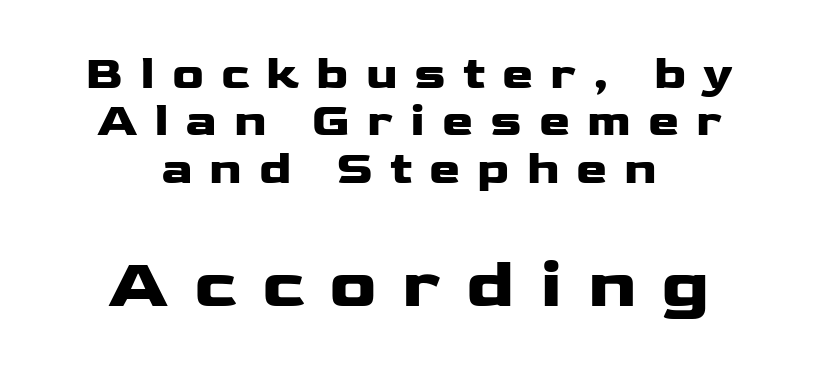
The image shows 70 px heavy, wide sans-serif type, upright; set centered, tight line spacing (1.01x), unusually wide letter spacing (+0.36 em), not underlined; the second (bottom) block is 1.49x larger; low stroke contrast and a medium x-height.
